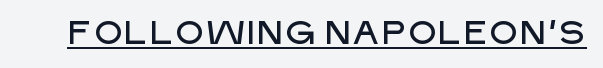
{"serif": "no", "italic": "no", "width": "normal", "stroke_contrast": "low", "x_height": "large", "monospaced": "no", "underline": "yes", "letter_spacing": "normal", "letter_spacing_em": 0.0, "glyph_px": 33}
